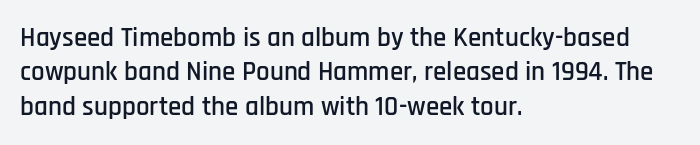
{"italic": "no", "underline": "no", "align": "left", "line_spacing": "normal", "line_spacing_ratio": 1.27, "letter_spacing": "normal", "letter_spacing_em": 0.0, "glyph_px": 27}
